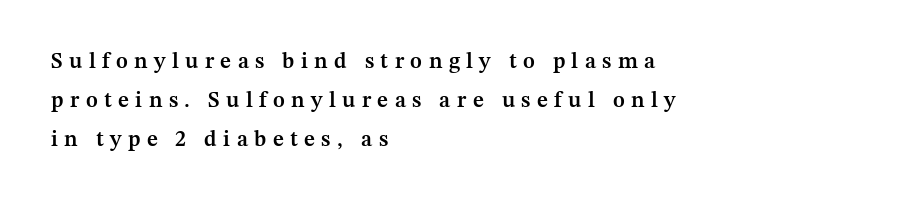
The image shows 22 px text type, upright; set left-aligned, line spacing 1.78x, unusually wide letter spacing (+0.29 em), not underlined.
